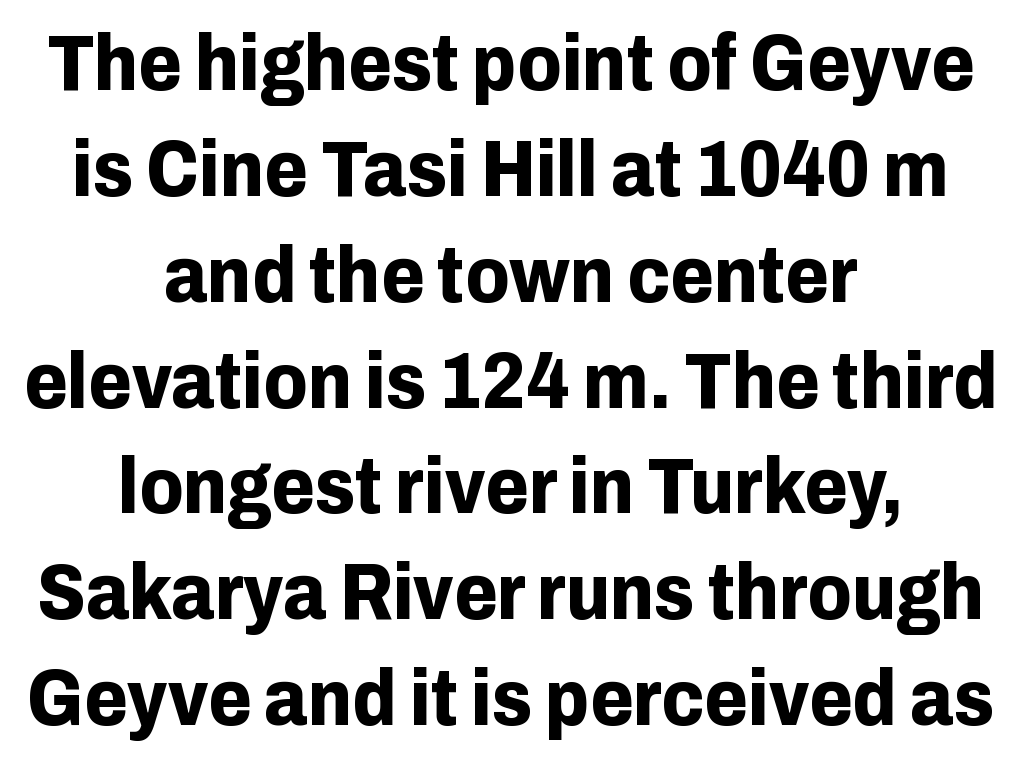
Looks like regular typesetting: each glyph gets only the width it needs. The passage shown stacks its lines at a standard gap. Posture: straight, roman, zero tilt. Is the type bold? Yes — the strokes are clearly thick and heavy.
